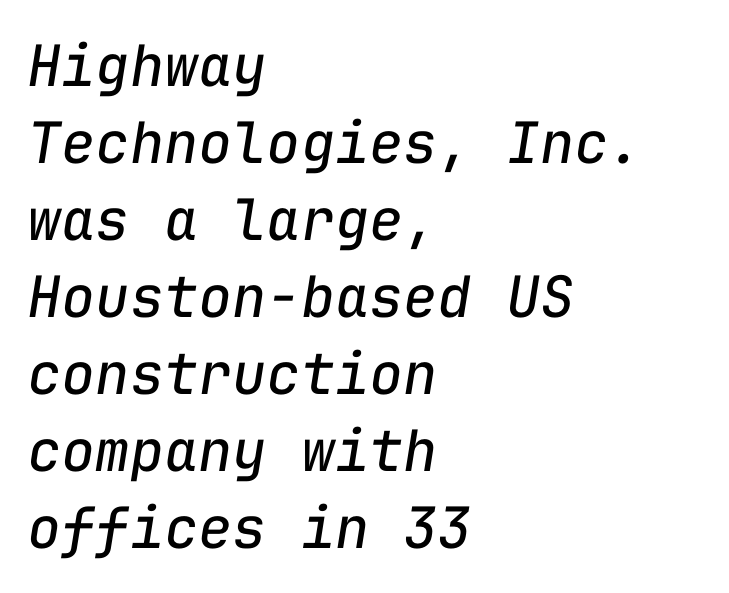
The image shows 57 px regular-weight type, italic (leaning right), monospaced; set left-aligned, normal line spacing (1.35x), normal letter spacing, not underlined; low stroke contrast and a medium x-height.
